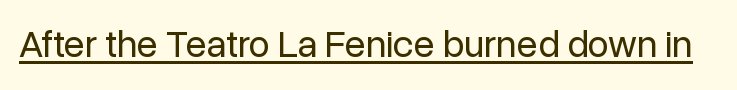
{"serif": "no", "italic": "no", "bold": "no", "weight": "regular", "width": "normal", "stroke_contrast": "low", "x_height": "medium", "monospaced": "no", "underline": "yes", "letter_spacing": "normal", "letter_spacing_em": 0.0, "glyph_px": 38}
